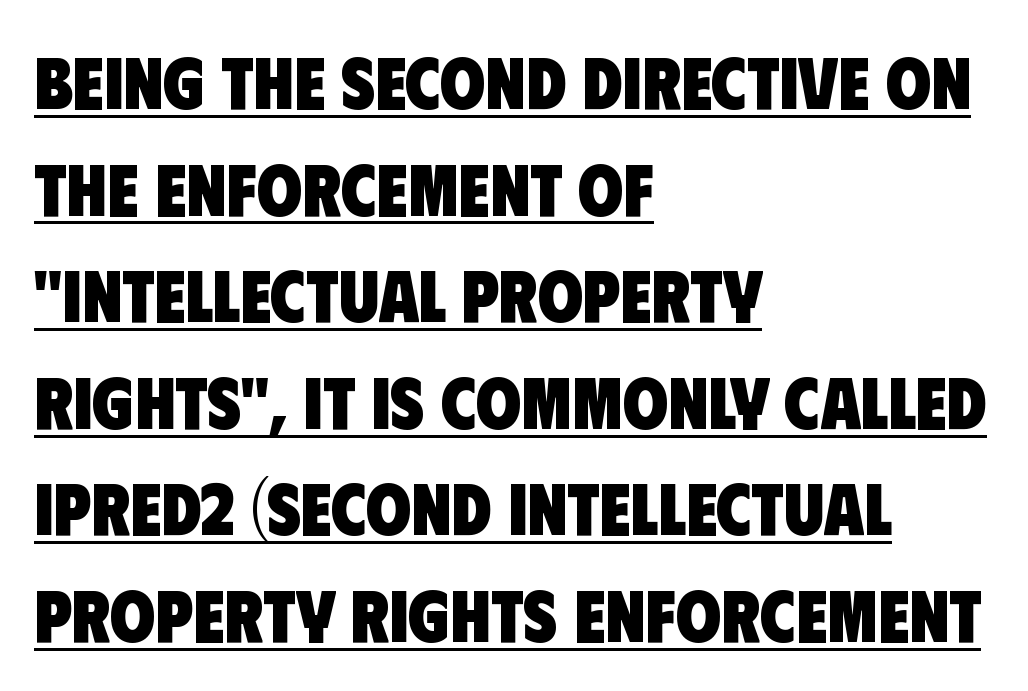
Q: Is the text bold? A: Yes.
Q: Is the typeface a serif or a sans-serif typeface? A: Sans-serif.
Q: Is the text underlined? A: Yes.
Q: How is the paragraph aligned? A: Left-aligned.
Q: Is the spacing between letters normal or unusually wide? A: Normal.
Q: Is the spacing between lines tight, normal or loose? A: Normal.
Q: Width (condensed, normal, or wide)? A: Condensed.
Q: Stroke contrast? A: Low.
Q: x-height? A: Large.
Q: Monospaced? A: No.
